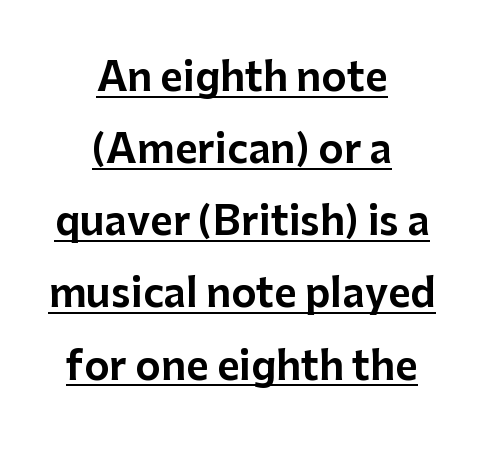
{"serif": "no", "italic": "no", "width": "normal", "stroke_contrast": "low", "x_height": "medium", "monospaced": "no", "underline": "yes", "align": "center", "line_spacing_ratio": 1.85, "letter_spacing": "normal", "letter_spacing_em": 0.0, "glyph_px": 39}
